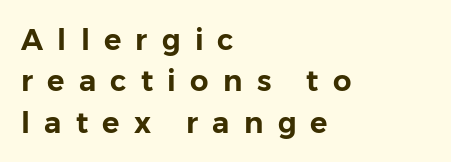
{"serif": "no", "italic": "no", "width": "normal", "stroke_contrast": "low", "x_height": "medium", "monospaced": "no", "underline": "no", "align": "left", "line_spacing": "normal", "line_spacing_ratio": 1.43, "letter_spacing": "wide", "letter_spacing_em": 0.49, "glyph_px": 29}
